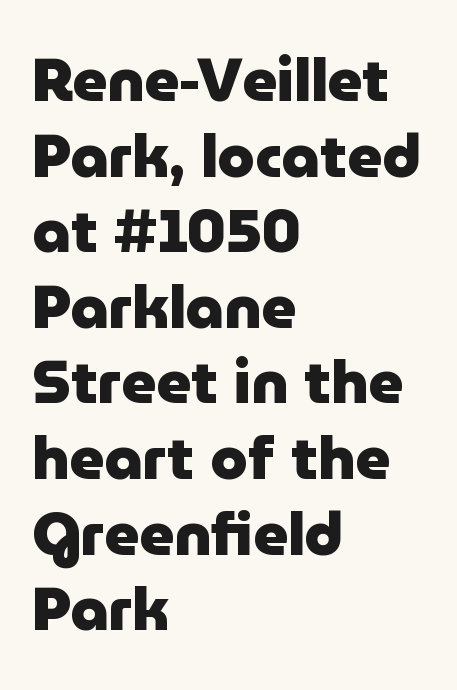
Every row of glyphs begins at an identical x-position on the left. Its strokes are broad and dark, the hallmark of bold type. Nope, not italic — everything's standing straight. Think of a printed novel: that variable character pitch is what you see here. Compared with typical body copy, the letter spacing here is the same. Check the space under the baseline: it is left empty.
